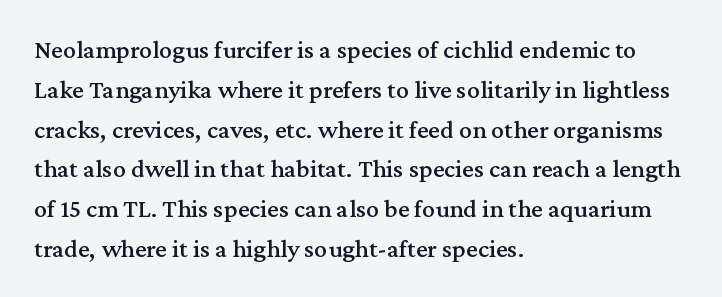
The image shows 26 px text type, upright; set left-aligned, normal line spacing (1.53x), normal letter spacing, not underlined.
